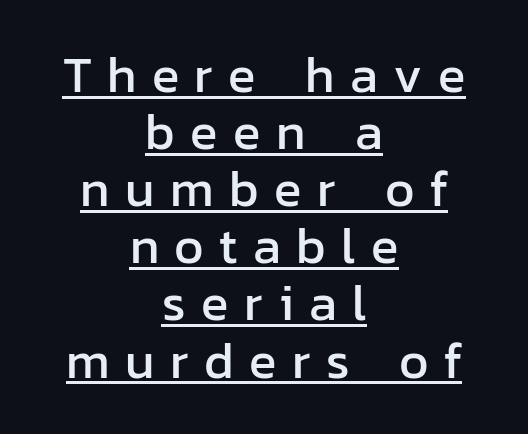
The image shows 51 px sans-serif type, upright; set centered, tight line spacing (1.12x), unusually wide letter spacing (+0.3 em), underlined; low stroke contrast and a medium x-height.
